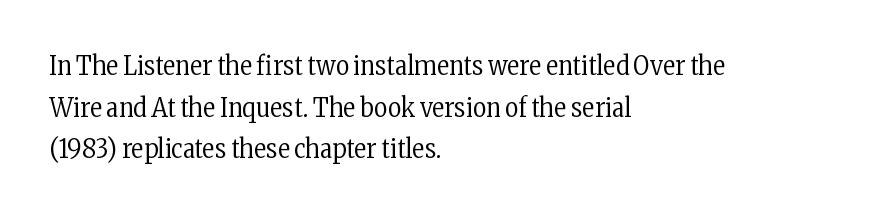
Rule under the text: the space is simply empty. One-word summary of the alignment: left. Stroke thickness stays within the range of a standard reading face or lighter. Rows of type keep a routine distance in the vertical direction. Ascenders rise straight up at ninety degrees. The tracking reads as untouched default to a designer's eye.
